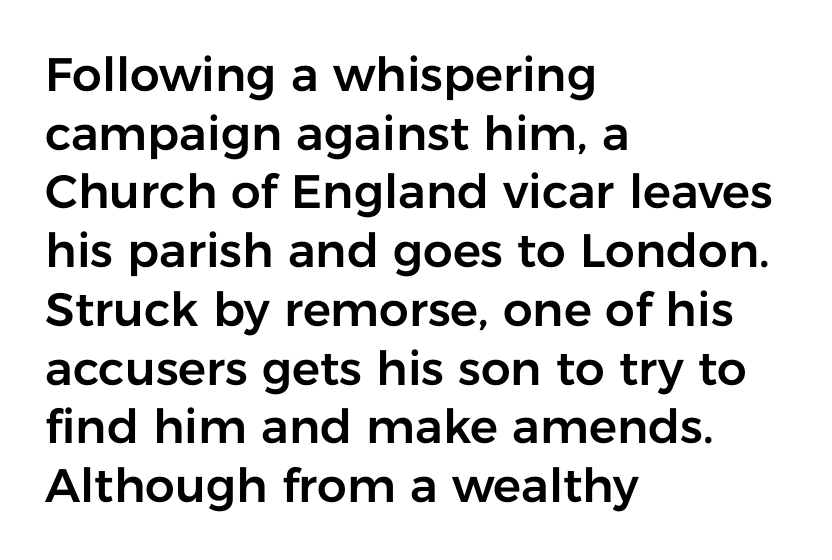
Every row of glyphs begins at an identical x-position on the left. Classification — sans serif. The letters advance in unequal steps, a hallmark of proportional type. A normal amount of white space separates one row of letters from the next. No word sits above an underline. Characters follow at the spacing the type designer built in.
